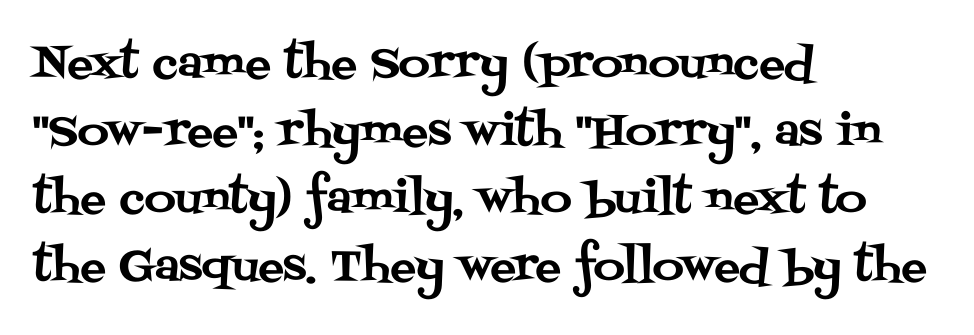
The image shows 43 px serif type, upright; set left-aligned, normal line spacing (1.57x), normal letter spacing, not underlined; medium stroke contrast and a large x-height.
